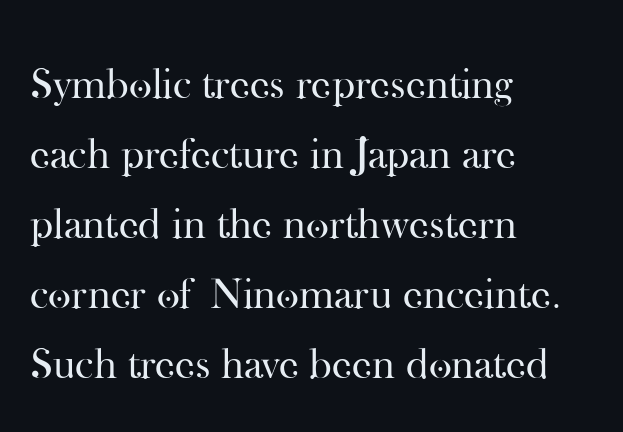
The image shows 44 px regular-weight serif type, upright; set left-aligned, normal line spacing (1.59x), normal letter spacing, not underlined; high stroke contrast and a small x-height.
